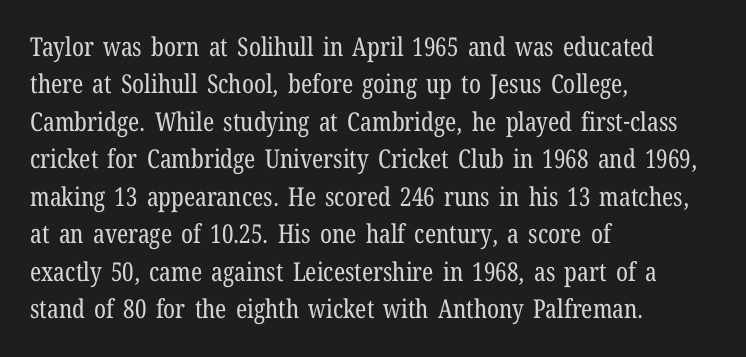
The image shows 26 px text type, upright; set left-aligned, normal line spacing (1.44x), normal letter spacing, not underlined.
